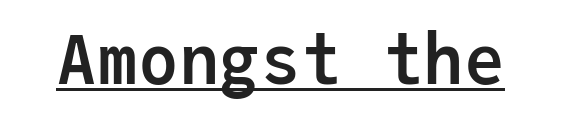
The glyphs in this specimen are sans serif. In terms of weight, the rendering is a true, heavy bold. What decoration does the sample have? An underline. The passage shown has conventional tracking throughout.
